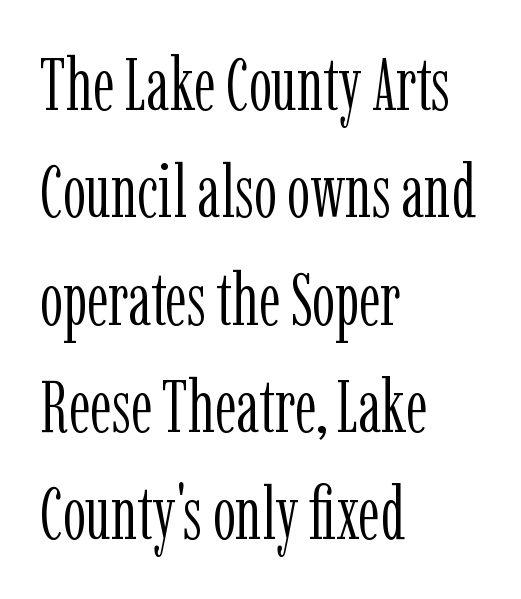
The image shows 73 px light, condensed serif type, upright; set left-aligned, normal line spacing (1.47x), normal letter spacing, not underlined; low stroke contrast and a medium x-height.
